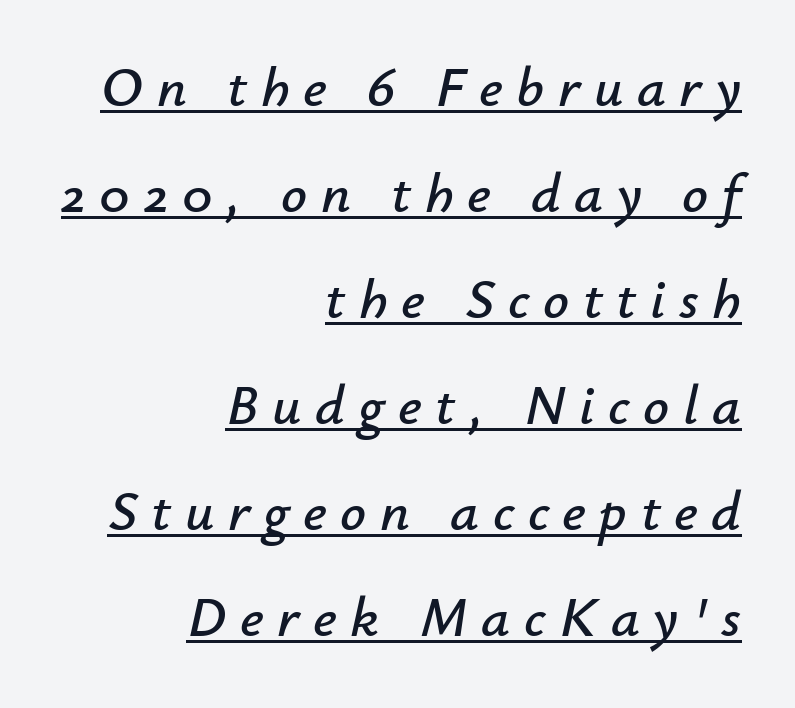
The image shows 57 px text type, italic (leaning right); set right-aligned, line spacing 1.86x, unusually wide letter spacing (+0.24 em), underlined; low stroke contrast and a small x-height.
